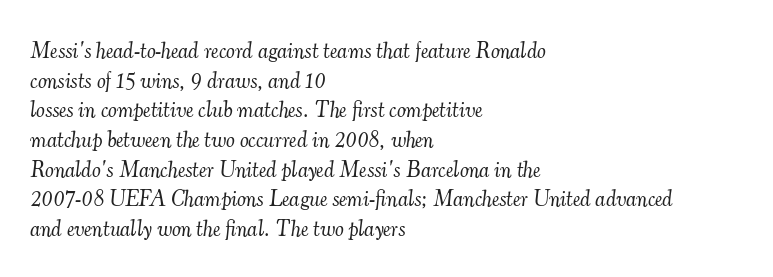
The image shows 22 px text type, italic (leaning right); set left-aligned, normal line spacing (1.35x), normal letter spacing, not underlined.
